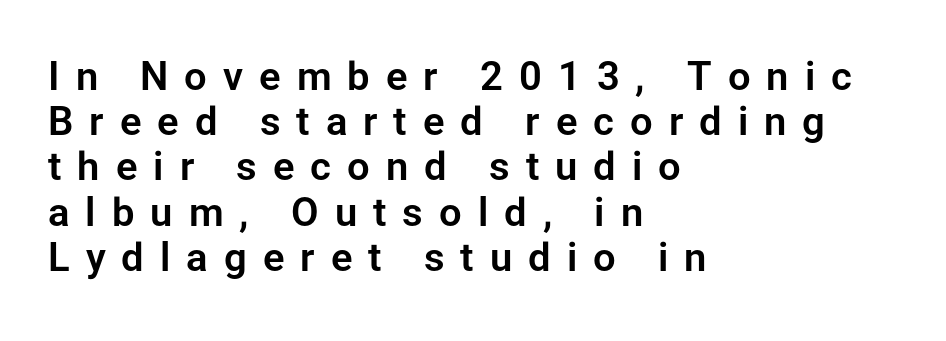
Letters rest on an invisible, unmarked baseline. What kind of face is this? One without serifs — a sans. Does extra space separate the letters? Yes, quite a lot of it. Is there any slant? The stems are plumb. How would I describe the line gaps? Narrow and economical.
